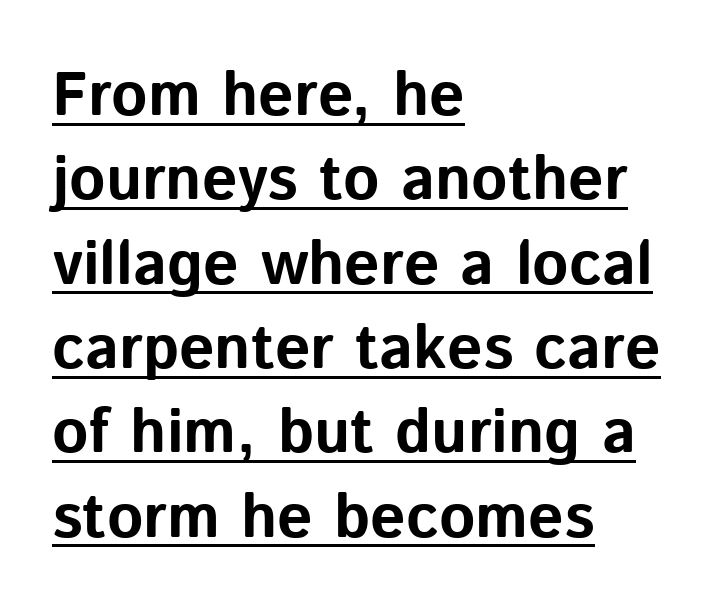
The image shows 62 px bold sans-serif type, upright; set left-aligned, normal line spacing (1.36x), normal letter spacing, underlined; low stroke contrast and a medium x-height.
